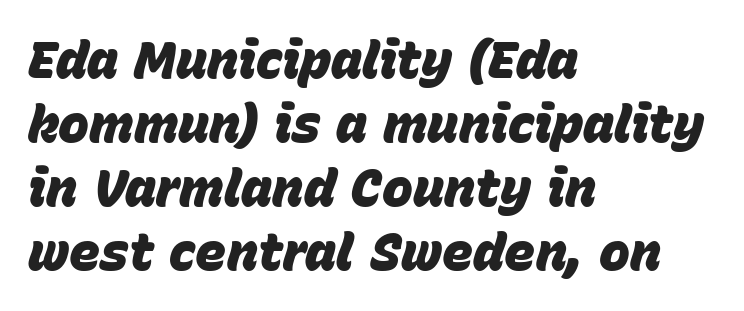
The image shows 52 px heavy type, italic (leaning right); set left-aligned, line spacing 1.23x, normal letter spacing, not underlined; low stroke contrast and a large x-height.
